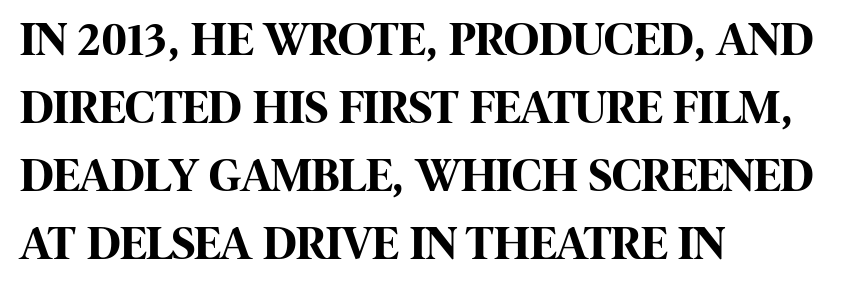
The image shows 48 px bold, condensed sans-serif type, upright; set left-aligned, normal line spacing (1.42x), normal letter spacing, not underlined; high stroke contrast and a large x-height.
